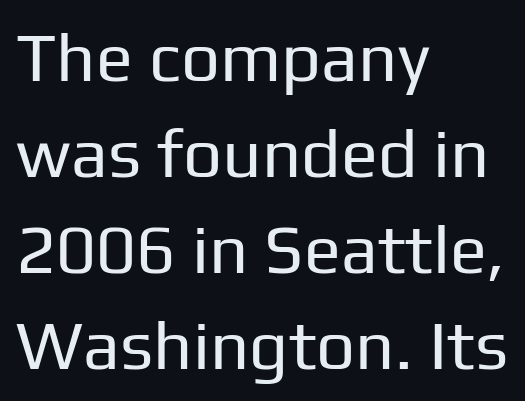
{"serif": "no", "italic": "no", "bold": "no", "weight": "regular", "width": "normal", "stroke_contrast": "low", "x_height": "medium", "monospaced": "no", "underline": "no", "align": "left", "line_spacing": "normal", "line_spacing_ratio": 1.39, "letter_spacing": "normal", "letter_spacing_em": 0.0, "glyph_px": 69}
